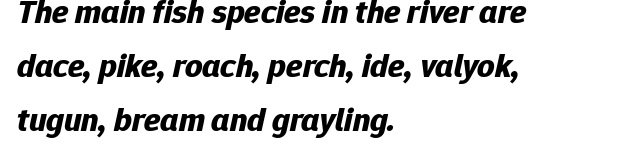
The image shows 34 px bold type, italic (leaning right); set left-aligned, normal line spacing (1.59x), normal letter spacing, not underlined; low stroke contrast and a medium x-height.
